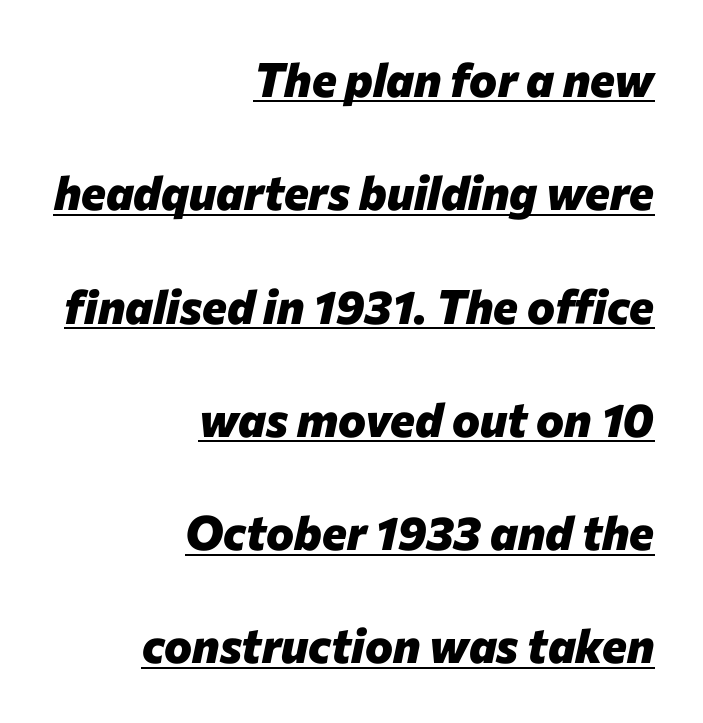
The passage is arranged like a letterhead date or caption credit — flush right. Think of a printed novel: that variable character pitch is what you see here. Decoration check: the copy is underlined. You can tell it's italic because the verticals aren't actually vertical.
